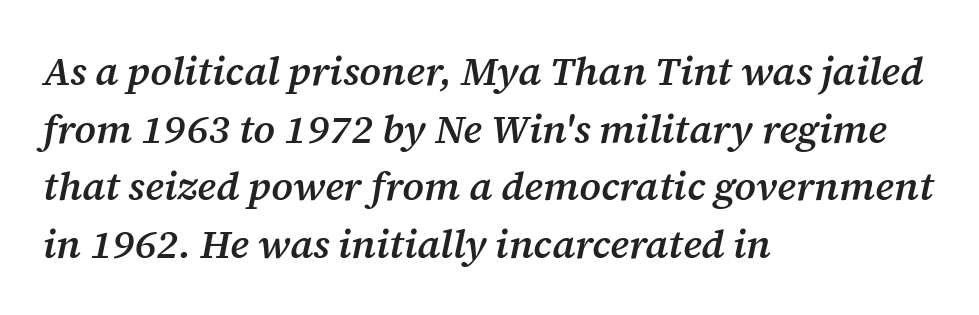
Which margin do the lines hug? The left one — the right edge is uneven. The rendering uses a moderate line-height, typical for paragraphs. What stands out about the letter spacing? Nothing — it is the standard amount. Think of a printed novel: that variable character pitch is what you see here. The string is rendered with underlining switched off.
